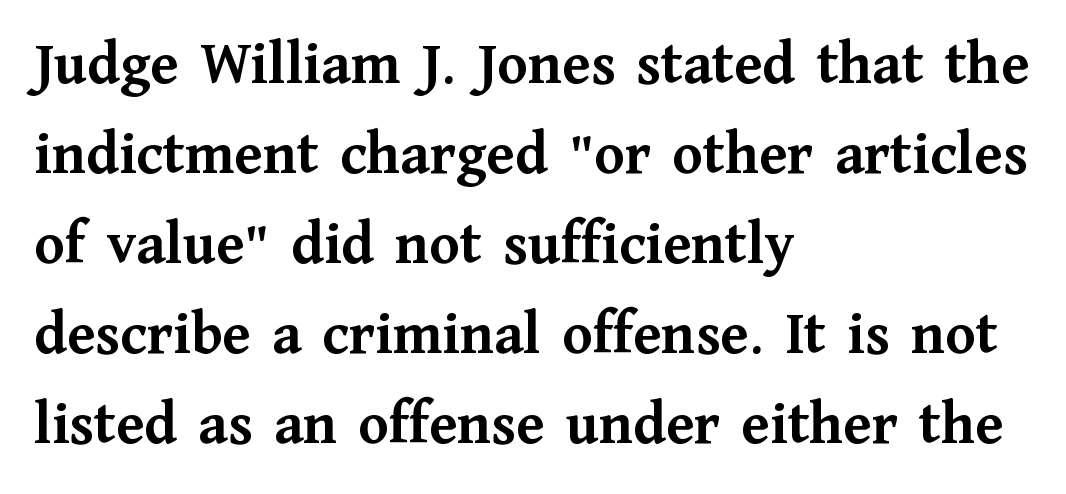
Q: Is the text bold? A: Yes.
Q: Is the text italic (slanted)? A: No, it is upright.
Q: Is the typeface a serif or a sans-serif typeface? A: Serif.
Q: Is the text underlined? A: No.
Q: How is the paragraph aligned? A: Left-aligned.
Q: Is the spacing between letters normal or unusually wide? A: Normal.
Q: Is the spacing between lines tight, normal or loose? A: Normal.
Q: Width (condensed, normal, or wide)? A: Normal.
Q: Stroke contrast? A: Medium.
Q: x-height? A: Medium.
Q: Monospaced? A: No.
